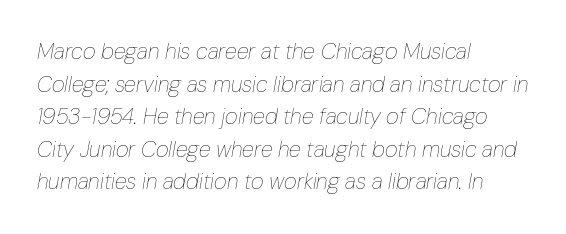
The image shows 22 px text type, italic (leaning right); set left-aligned, normal line spacing (1.48x), normal letter spacing, not underlined.
